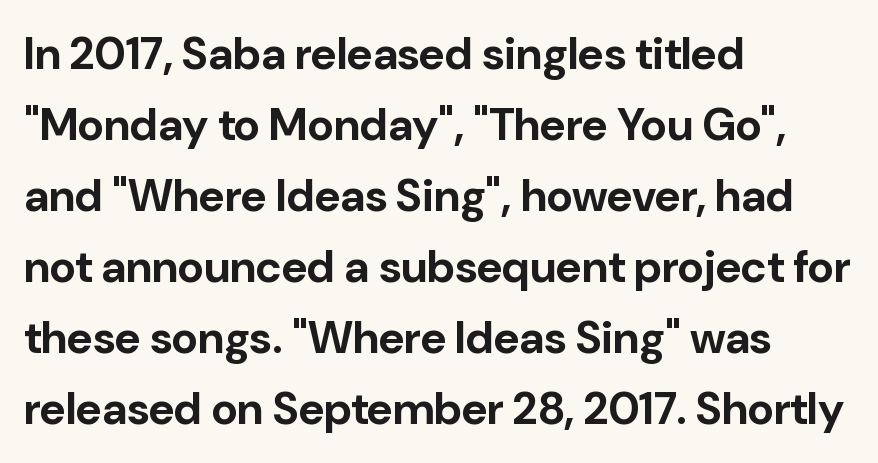
{"serif": "no", "italic": "no", "bold": "yes", "weight": "bold", "width": "normal", "stroke_contrast": "low", "x_height": "medium", "monospaced": "no", "underline": "no", "align": "left", "line_spacing": "normal", "line_spacing_ratio": 1.58, "letter_spacing": "normal", "letter_spacing_em": 0.0, "glyph_px": 45}
